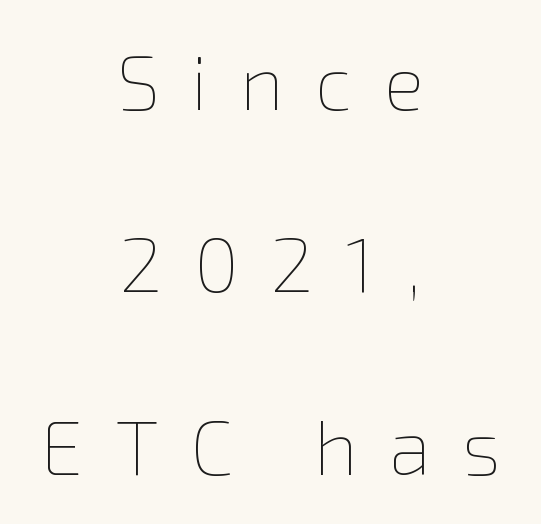
The image shows 77 px thin type, upright; set centered, loose line spacing (2.37x), unusually wide letter spacing (+0.41 em), not underlined; low stroke contrast and a medium x-height.
